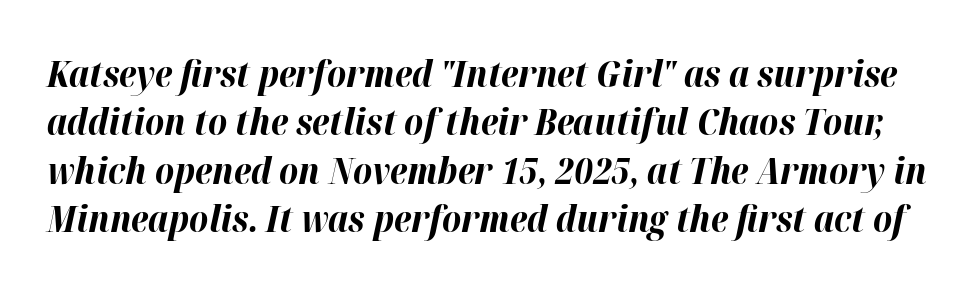
Q: Is the text bold? A: Yes.
Q: Is the text italic (slanted)? A: Yes, it leans right by about 12 degrees.
Q: Is the text underlined? A: No.
Q: Is the spacing between letters normal or unusually wide? A: Normal.
Q: Is the spacing between lines tight, normal or loose? A: Normal.
Q: Width (condensed, normal, or wide)? A: Normal.
Q: Stroke contrast? A: High.
Q: x-height? A: Medium.
Q: Monospaced? A: No.
